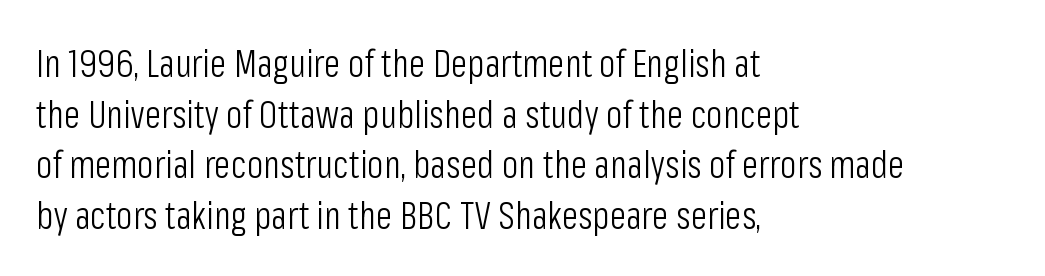
Is the letter spacing exaggerated? No — it looks like the ordinary default. The space directly below the letters is spotless. These lines are composed in type without serifs. The designer left line spacing at the default.
